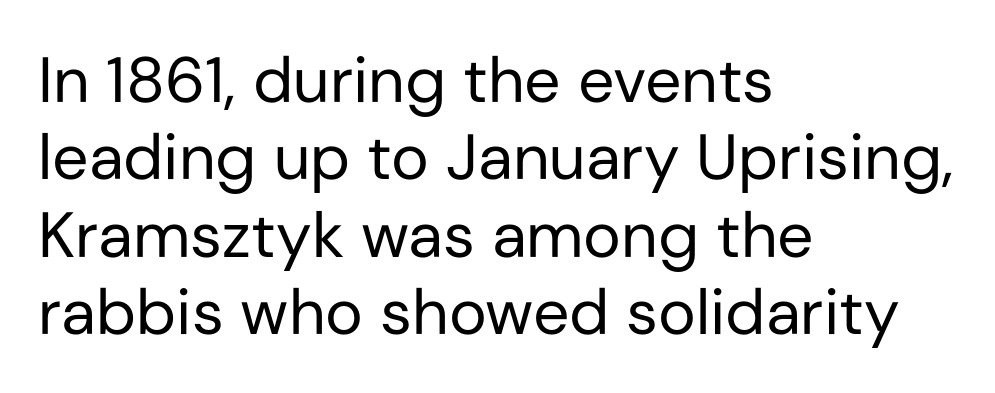
The passage shown has conventional tracking throughout. Heaviness? Minimal to ordinary, like unemphasized prose. Is there any slant? The stems are plumb. I'd call this a sans setting — the letters go barefoot.
